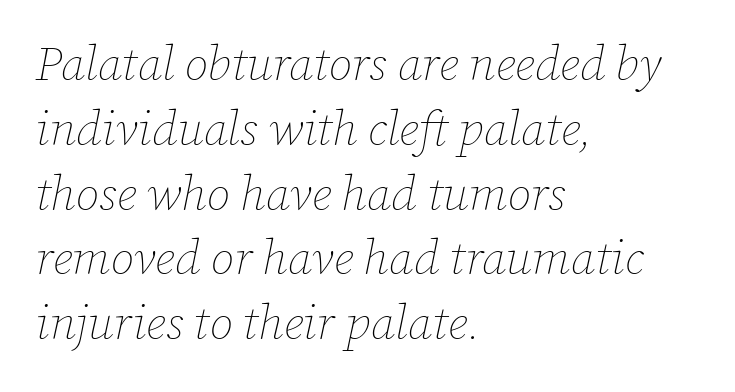
{"italic": "yes", "lean": "right", "slant_degrees": 12, "bold": "no", "weight": "thin", "width": "normal", "stroke_contrast": "low", "x_height": "medium", "monospaced": "no", "underline": "no", "align": "left", "line_spacing": "normal", "line_spacing_ratio": 1.35, "letter_spacing": "normal", "letter_spacing_em": 0.0, "glyph_px": 48}
